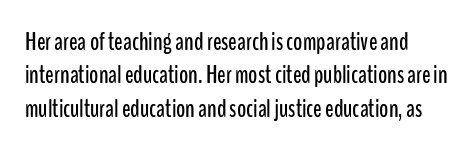
The image shows 25 px text type, upright; set normal line spacing (1.34x), normal letter spacing, not underlined.
